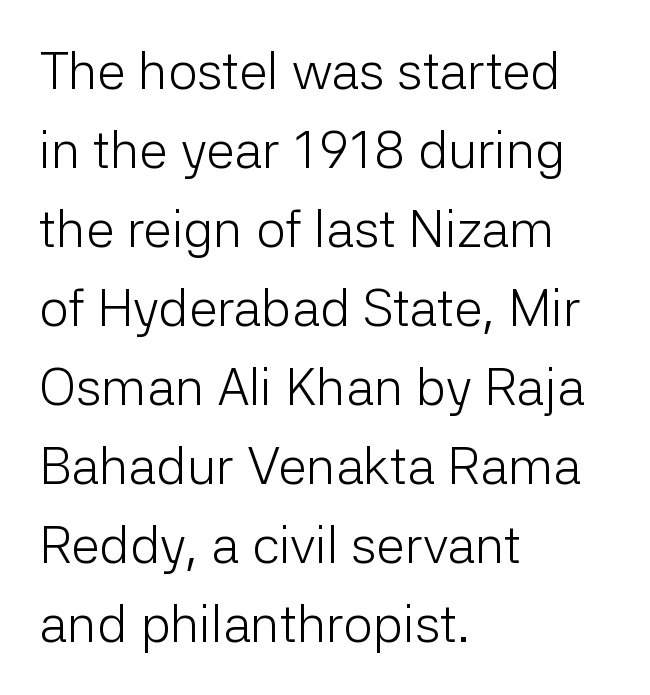
Descender tails drop into unmarked territory. The strokes carry an ordinary text weight at most. The letters advance in unequal steps, a hallmark of proportional type. Leading: standard. The type is set solid horizontally, with unmodified tracking.
